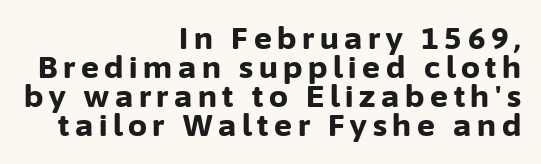
{"serif": "no", "italic": "no", "bold": "yes", "weight": "bold", "width": "normal", "stroke_contrast": "low", "x_height": "medium", "monospaced": "no", "underline": "no", "align": "right", "line_spacing": "tight", "line_spacing_ratio": 0.97, "glyph_px": 30}
